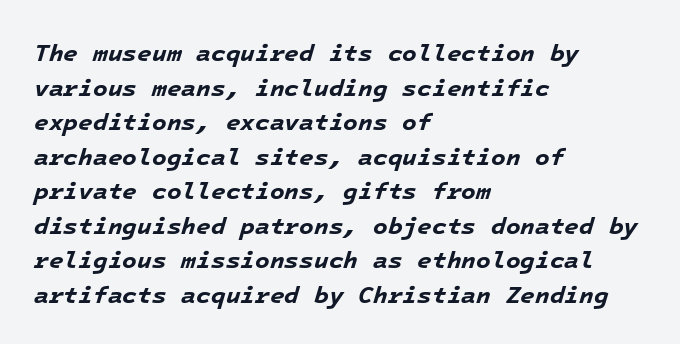
Q: Is the text bold? A: Yes.
Q: Is the text italic (slanted)? A: Yes, it leans right by about 16 degrees.
Q: Is the text underlined? A: No.
Q: How is the paragraph aligned? A: Left-aligned.
Q: Is the spacing between letters normal or unusually wide? A: Normal.
Q: Is the spacing between lines tight, normal or loose? A: Normal.
